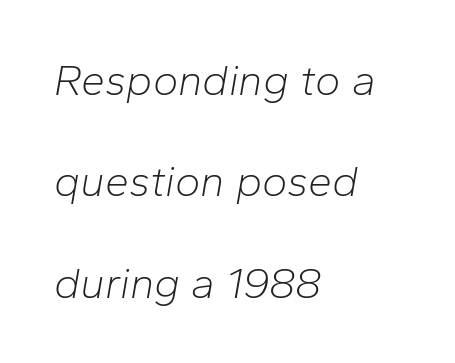
{"italic": "yes", "lean": "right", "slant_degrees": 10, "bold": "no", "weight": "light", "width": "normal", "stroke_contrast": "low", "x_height": "medium", "monospaced": "no", "underline": "no", "align": "left", "line_spacing": "loose", "line_spacing_ratio": 2.36, "letter_spacing": "normal", "letter_spacing_em": 0.0, "glyph_px": 43}
